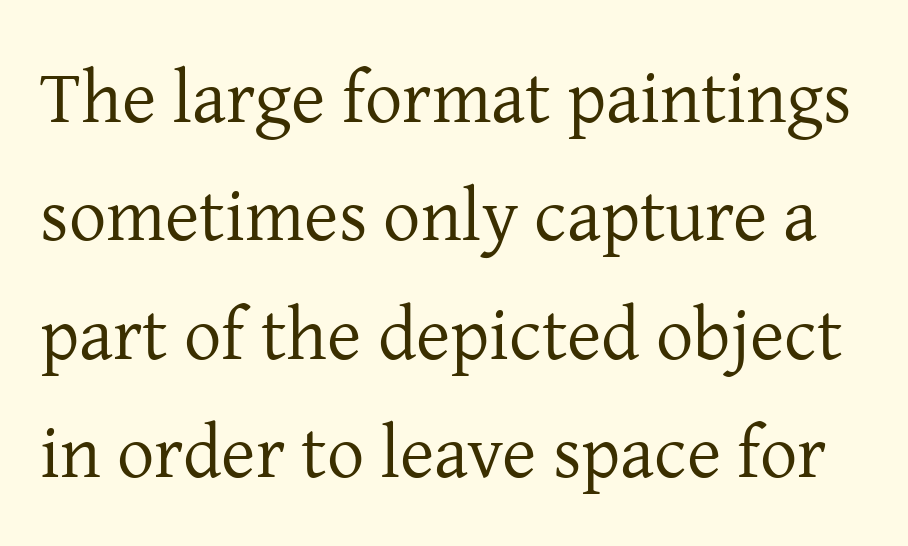
Q: Is the text bold? A: No.
Q: Is the text italic (slanted)? A: No, it is upright.
Q: Is the typeface a serif or a sans-serif typeface? A: Serif.
Q: Is the text underlined? A: No.
Q: Is the spacing between letters normal or unusually wide? A: Normal.
Q: Is the spacing between lines tight, normal or loose? A: Normal.
Q: Width (condensed, normal, or wide)? A: Normal.
Q: Stroke contrast? A: Low.
Q: x-height? A: Medium.
Q: Monospaced? A: No.
